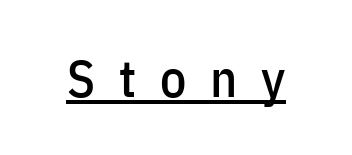
Q: Is the text italic (slanted)? A: No, it is upright.
Q: Is the typeface a serif or a sans-serif typeface? A: Sans-serif.
Q: Is the text underlined? A: Yes.
Q: Is the spacing between letters normal or unusually wide? A: Unusually wide.
Q: Width (condensed, normal, or wide)? A: Condensed.
Q: Stroke contrast? A: Low.
Q: x-height? A: Medium.
Q: Monospaced? A: No.
